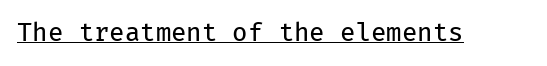
Q: Is the text bold? A: No.
Q: Is the text italic (slanted)? A: No, it is upright.
Q: Is the text underlined? A: Yes.
Q: Is the spacing between letters normal or unusually wide? A: Normal.
